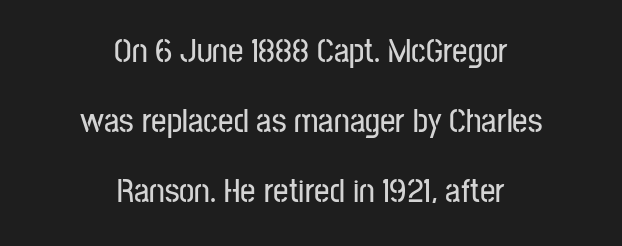
The image shows 34 px condensed sans-serif type, upright; set centered, loose line spacing (2.06x), normal letter spacing, not underlined; low stroke contrast and a medium x-height.
